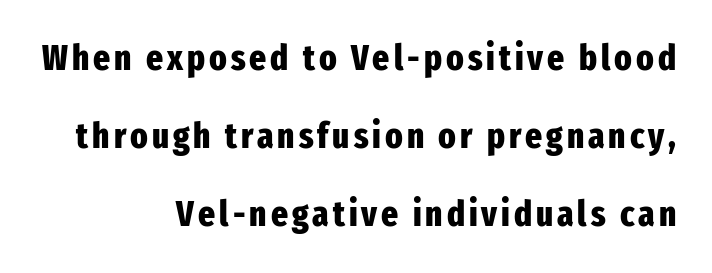
This sample uses a sans-serif face. Each letter keeps its own natural width here, so spacing adapts to shape. Horizontally, the lines are justified to the trailing edge only. A great deal of white space separates one row of letters from the next. Look at the stroke-to-counter ratio: heavy, a bold.
